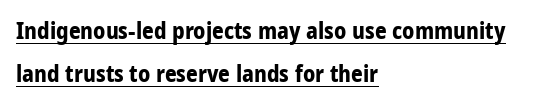
The image shows 23 px bold type, upright; set left-aligned, line spacing 1.87x, normal letter spacing, underlined.
